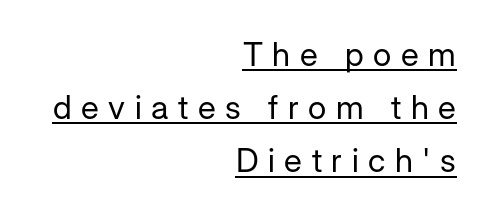
Q: Is the text bold? A: No.
Q: Is the text italic (slanted)? A: No, it is upright.
Q: Is the typeface a serif or a sans-serif typeface? A: Sans-serif.
Q: Is the text underlined? A: Yes.
Q: How is the paragraph aligned? A: Right-aligned.
Q: Is the spacing between letters normal or unusually wide? A: Unusually wide.
Q: Is the spacing between lines tight, normal or loose? A: Normal.
Q: Width (condensed, normal, or wide)? A: Normal.
Q: Stroke contrast? A: Low.
Q: x-height? A: Medium.
Q: Monospaced? A: No.
